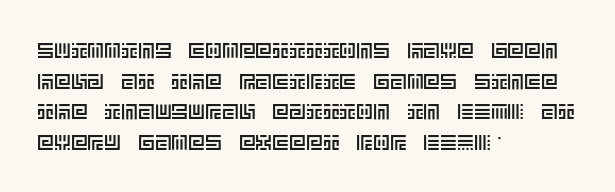
{"italic": "no", "underline": "no", "align": "left", "line_spacing": "normal", "line_spacing_ratio": 1.46, "letter_spacing": "normal", "letter_spacing_em": 0.0, "glyph_px": 21}
